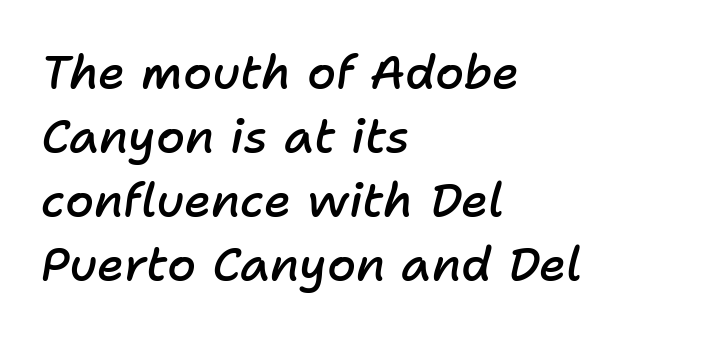
Q: Is the text bold? A: Semi-bold.
Q: Is the text italic (slanted)? A: Yes, it leans right by about 11 degrees.
Q: Is the text underlined? A: No.
Q: How is the paragraph aligned? A: Left-aligned.
Q: Is the spacing between letters normal or unusually wide? A: Normal.
Q: Is the spacing between lines tight, normal or loose? A: Normal.
Q: Width (condensed, normal, or wide)? A: Normal.
Q: Stroke contrast? A: Low.
Q: x-height? A: Medium.
Q: Monospaced? A: No.
